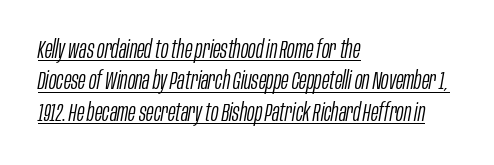
Q: Is the text bold? A: No.
Q: Is the text italic (slanted)? A: Yes, it leans right by about 10 degrees.
Q: Is the text underlined? A: Yes.
Q: How is the paragraph aligned? A: Left-aligned.
Q: Is the spacing between letters normal or unusually wide? A: Normal.
Q: Is the spacing between lines tight, normal or loose? A: Normal.
